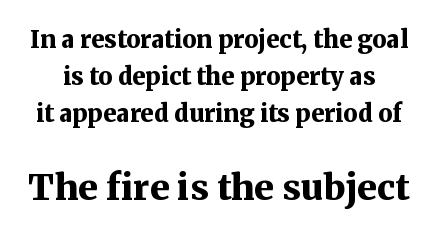
This sample uses an upright cut, with every glyph sitting square on the baseline. Each letter keeps its own natural width here, so spacing adapts to shape. Students, observe: this is what conventionally led text looks like. Heavy, bold letterforms. The letters carry serifs — small finishing strokes at the ends of their stems. Which chunk is bigger? The second one — the bottom block dwarfs the top.
